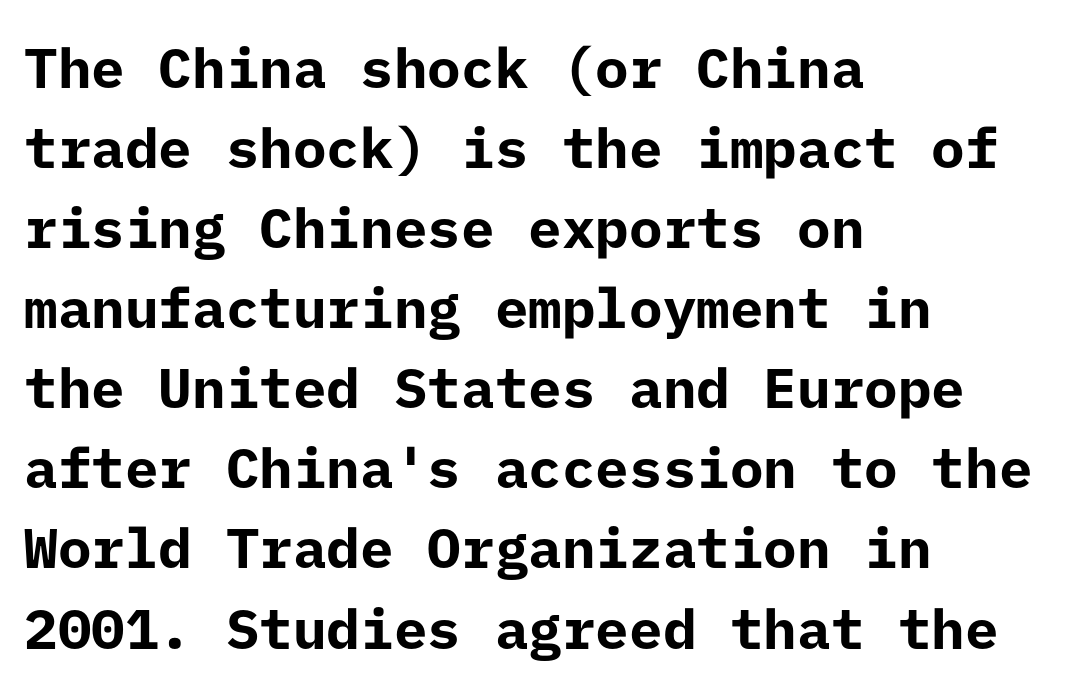
The image shows 56 px bold sans-serif type, upright; set left-aligned, normal line spacing (1.43x), normal letter spacing, not underlined; low stroke contrast and a medium x-height.
